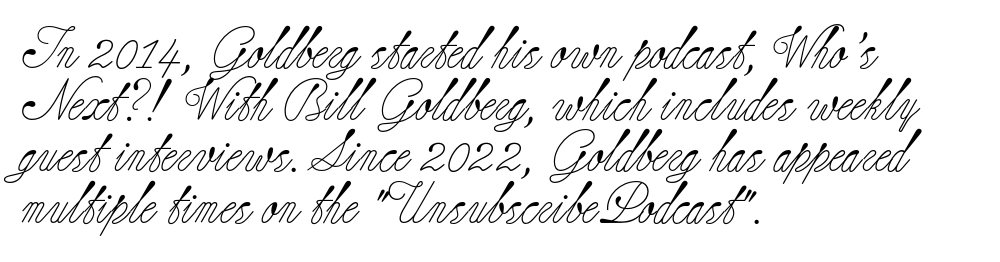
The image shows 41 px light serif type; set left-aligned, normal line spacing (1.26x), normal letter spacing, not underlined; low stroke contrast and a small x-height.
